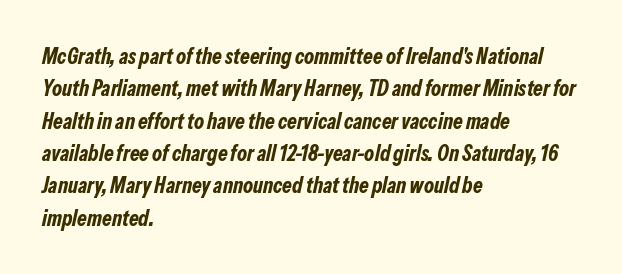
{"italic": "yes", "lean": "right", "slant_degrees": 13, "bold": "yes", "underline": "no", "align": "left", "line_spacing": "normal", "line_spacing_ratio": 1.47, "letter_spacing": "normal", "letter_spacing_em": 0.0, "glyph_px": 22}
